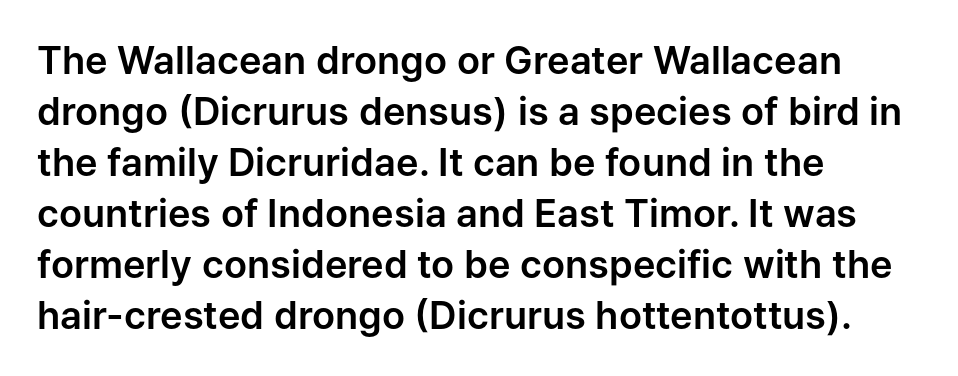
{"serif": "no", "italic": "no", "width": "normal", "stroke_contrast": "low", "x_height": "medium", "monospaced": "no", "underline": "no", "align": "left", "line_spacing": "normal", "line_spacing_ratio": 1.34, "letter_spacing": "normal", "letter_spacing_em": 0.0, "glyph_px": 38}
